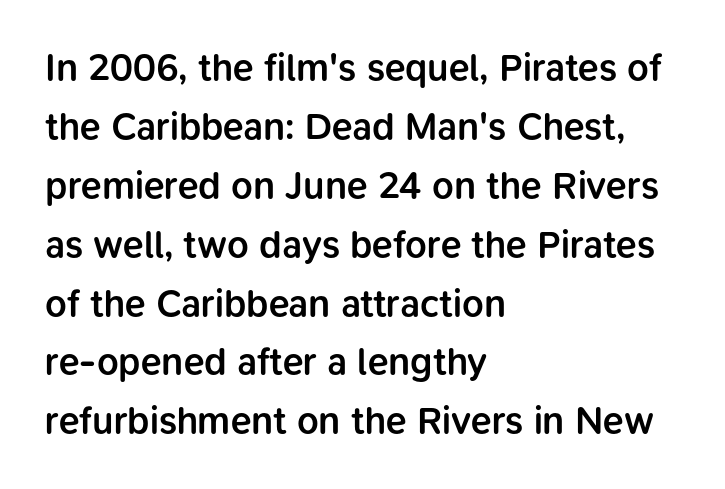
The image shows 38 px semibold sans-serif type, upright; set left-aligned, normal line spacing (1.55x), normal letter spacing, not underlined; low stroke contrast and a medium x-height.
